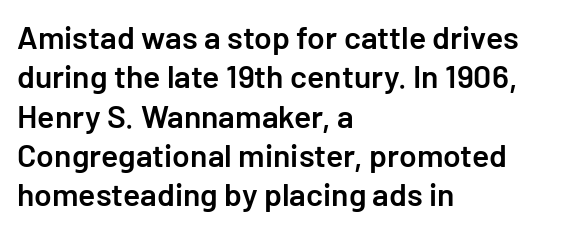
{"serif": "no", "italic": "no", "bold": "semi", "weight": "semibold", "width": "normal", "stroke_contrast": "low", "x_height": "medium", "underline": "no", "align": "left", "line_spacing_ratio": 1.23, "letter_spacing": "normal", "letter_spacing_em": 0.0, "glyph_px": 32}
